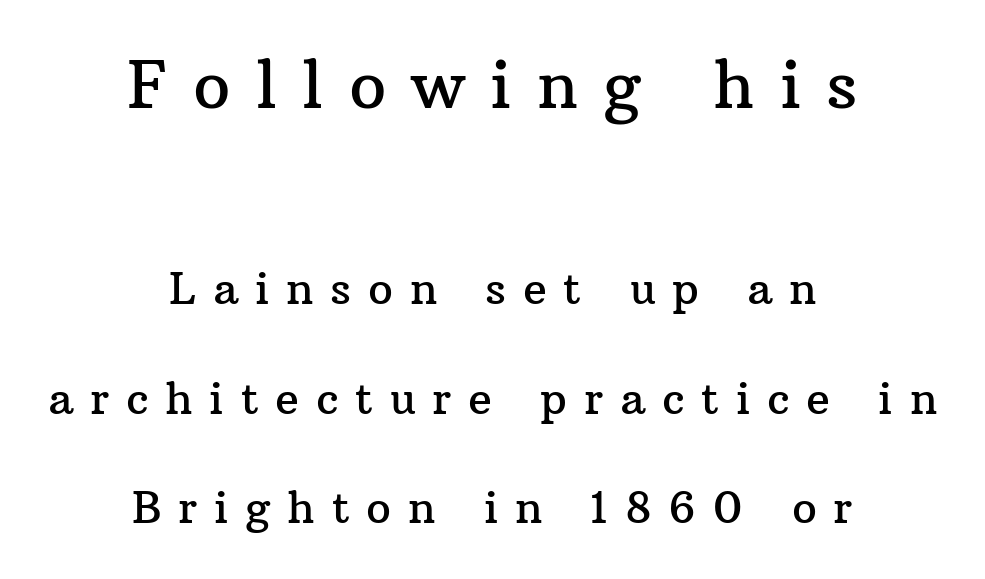
The image shows 66 px serif type, upright; set centered, loose line spacing (2.49x), unusually wide letter spacing (+0.38 em), not underlined; the first (top) block is 1.5x larger; medium stroke contrast and a medium x-height.
